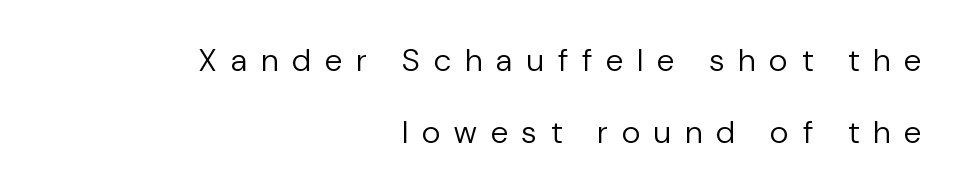
Q: Is the text bold? A: No.
Q: Is the text italic (slanted)? A: No, it is upright.
Q: Is the typeface a serif or a sans-serif typeface? A: Sans-serif.
Q: Is the text underlined? A: No.
Q: How is the paragraph aligned? A: Right-aligned.
Q: Is the spacing between letters normal or unusually wide? A: Unusually wide.
Q: Is the spacing between lines tight, normal or loose? A: Loose.
Q: Width (condensed, normal, or wide)? A: Normal.
Q: Stroke contrast? A: Low.
Q: x-height? A: Medium.
Q: Monospaced? A: No.
